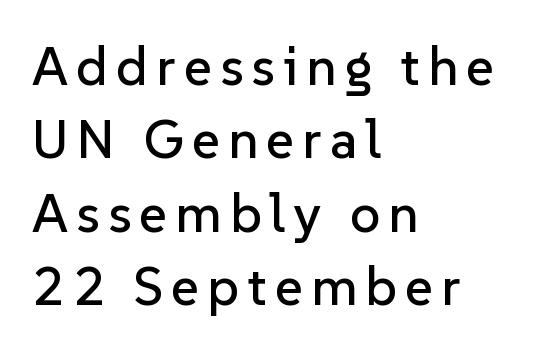
The image shows 54 px sans-serif type, upright; set left-aligned, normal line spacing (1.36x), not underlined; low stroke contrast and a medium x-height.
